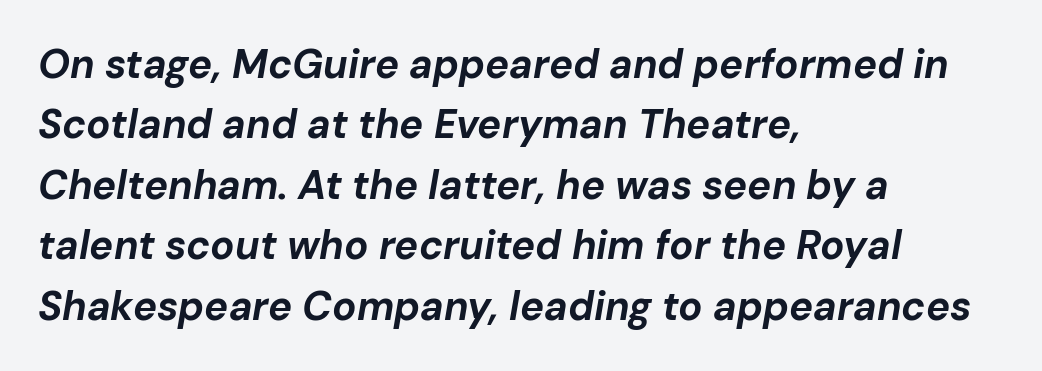
The image shows 40 px bold type, italic (leaning right); set left-aligned, normal line spacing (1.51x), normal letter spacing, not underlined; low stroke contrast and a medium x-height.
